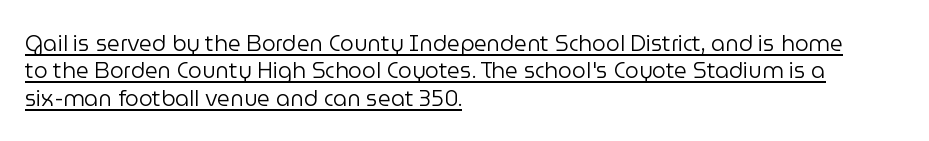
The compositor pushed each line to the left boundary. A light-to-regular cut is what we see here. Summary of vertical rhythm: regular, with standard interline spacing. Vertical strokes here are truly vertical. The gaps between neighbouring characters are ordinary and unremarkable.
